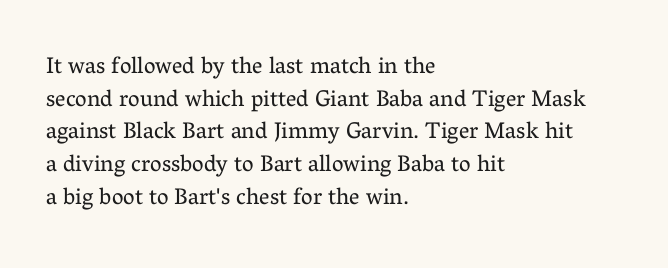
Characters follow at the spacing the type designer built in. The letterforms sit at book weight or below. Rendered with straight, roman letterforms. The rows are spaced the way most documents space them. The strip under each line holds only bare page.
